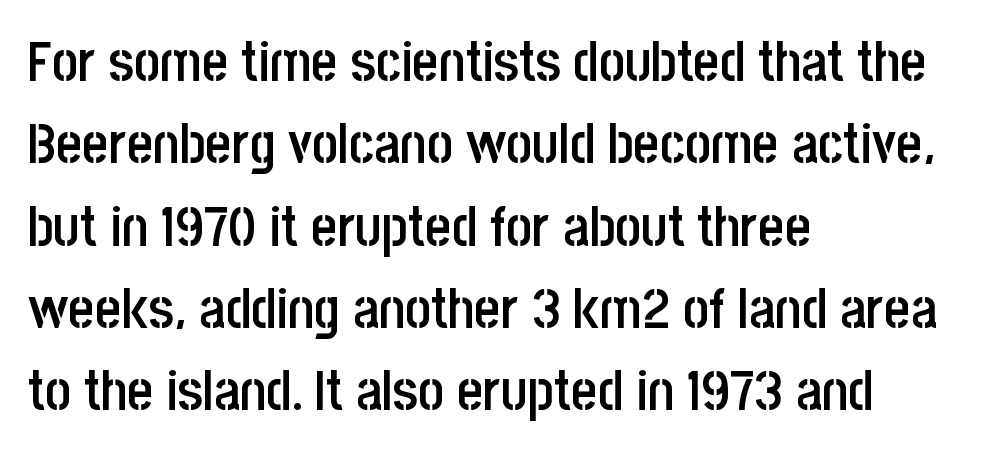
Q: Is the text bold? A: Semi-bold.
Q: Is the text italic (slanted)? A: No, it is upright.
Q: Is the typeface a serif or a sans-serif typeface? A: Sans-serif.
Q: Is the text underlined? A: No.
Q: How is the paragraph aligned? A: Left-aligned.
Q: Is the spacing between letters normal or unusually wide? A: Normal.
Q: Is the spacing between lines tight, normal or loose? A: Normal.
Q: Width (condensed, normal, or wide)? A: Condensed.
Q: Stroke contrast? A: Low.
Q: x-height? A: Large.
Q: Monospaced? A: No.
